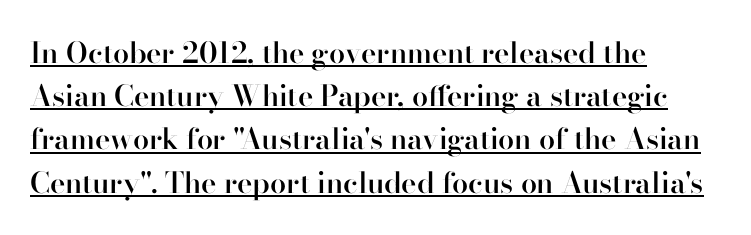
{"serif": "yes", "italic": "no", "bold": "semi", "weight": "semibold", "width": "normal", "stroke_contrast": "high", "x_height": "small", "monospaced": "no", "underline": "yes", "align": "left", "line_spacing": "normal", "line_spacing_ratio": 1.49, "letter_spacing": "normal", "letter_spacing_em": 0.0, "glyph_px": 29}
